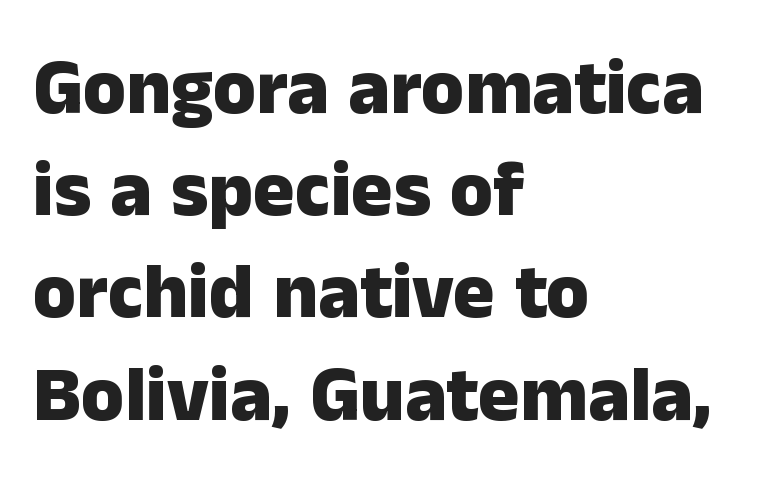
The face used here is rendered with its standard letterfit. Anything drawn beneath the words? Only blank space. Proportional: the letters do not fall into vertical columns. Short and long lines alike share a common starting point at left. The characters look thick and weighty, a clear bold.
